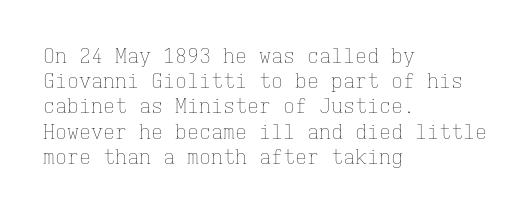
{"italic": "no", "bold": "no", "underline": "no", "align": "left", "line_spacing": "normal", "line_spacing_ratio": 1.26, "letter_spacing": "normal", "letter_spacing_em": 0.0, "glyph_px": 20}
